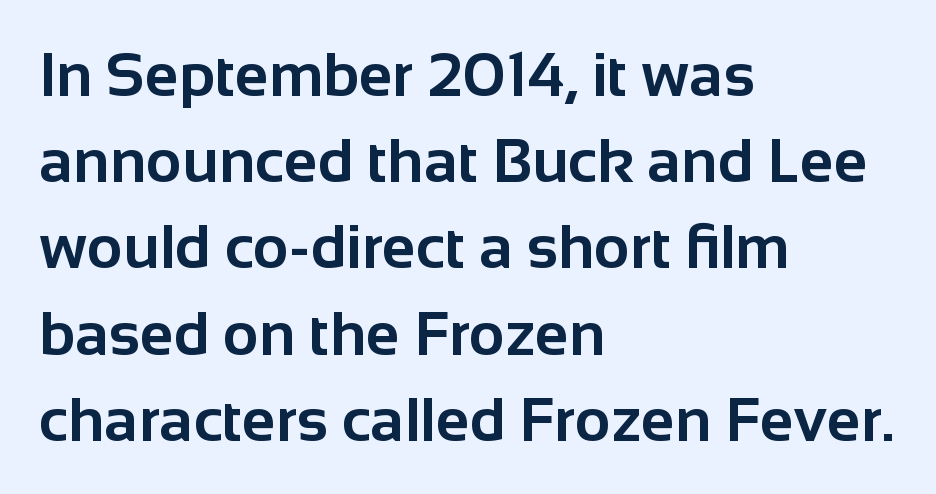
{"serif": "no", "italic": "no", "bold": "yes", "weight": "bold", "width": "normal", "stroke_contrast": "low", "x_height": "medium", "monospaced": "no", "underline": "no", "align": "left", "line_spacing": "normal", "line_spacing_ratio": 1.39, "letter_spacing": "normal", "letter_spacing_em": 0.0, "glyph_px": 62}
